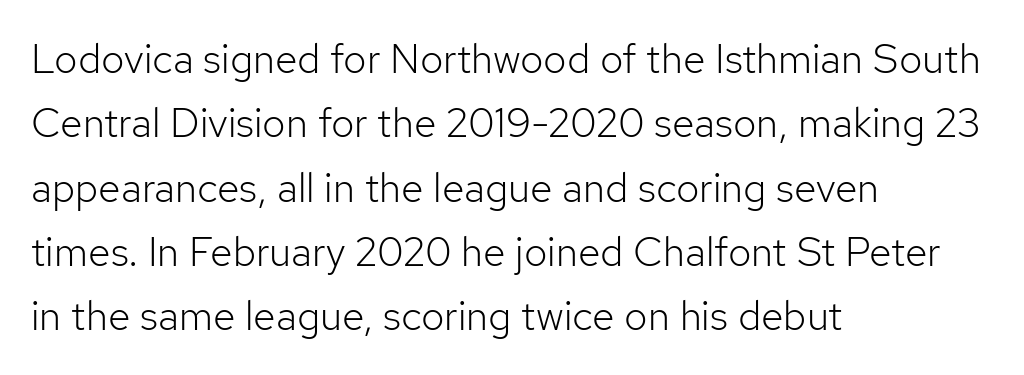
{"serif": "no", "italic": "no", "bold": "no", "weight": "light", "width": "normal", "stroke_contrast": "low", "x_height": "medium", "monospaced": "no", "underline": "no", "align": "left", "line_spacing": "normal", "line_spacing_ratio": 1.57, "letter_spacing": "normal", "letter_spacing_em": 0.0, "glyph_px": 41}
